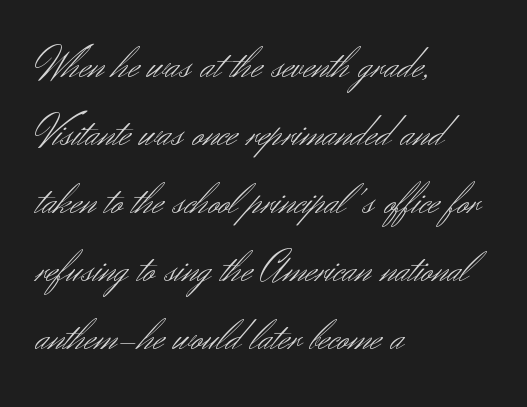
The image shows 45 px light sans-serif type; set left-aligned, normal line spacing (1.51x), normal letter spacing, not underlined; medium stroke contrast and a small x-height.
